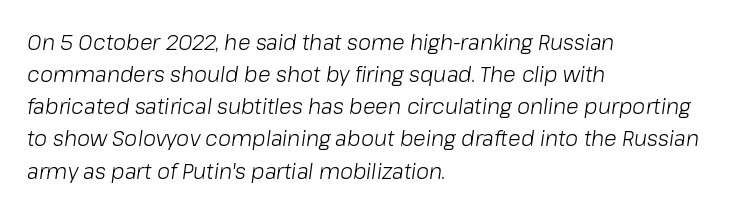
{"italic": "yes", "lean": "right", "slant_degrees": 8, "bold": "no", "underline": "no", "align": "left", "line_spacing": "normal", "line_spacing_ratio": 1.53, "letter_spacing": "normal", "letter_spacing_em": 0.0, "glyph_px": 21}
